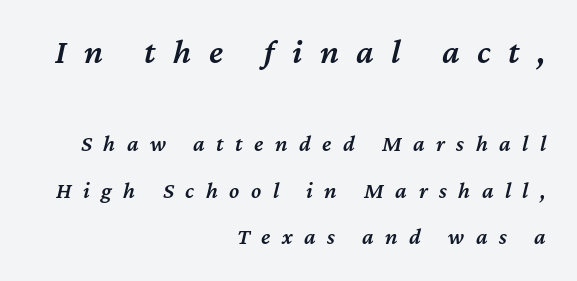
{"italic": "yes", "lean": "right", "slant_degrees": 12, "bold": "semi", "weight": "semibold", "width": "normal", "stroke_contrast": "medium", "x_height": "medium", "monospaced": "no", "underline": "no", "align": "right", "line_spacing": "loose", "line_spacing_ratio": 2.03, "letter_spacing": "wide", "letter_spacing_em": 0.5, "larger_block": "first", "size_ratio": 1.52, "glyph_px": 35}
